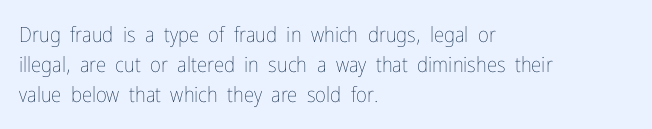
Q: Is the text bold? A: No.
Q: Is the text italic (slanted)? A: No, it is upright.
Q: Is the text underlined? A: No.
Q: How is the paragraph aligned? A: Left-aligned.
Q: Is the spacing between letters normal or unusually wide? A: Normal.
Q: Is the spacing between lines tight, normal or loose? A: Normal.
